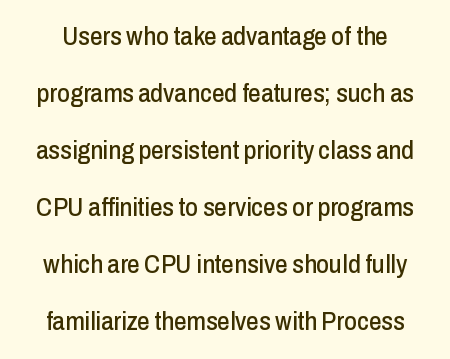
{"italic": "no", "underline": "no", "line_spacing": "loose", "line_spacing_ratio": 2.28, "letter_spacing": "normal", "letter_spacing_em": 0.0, "glyph_px": 25}
